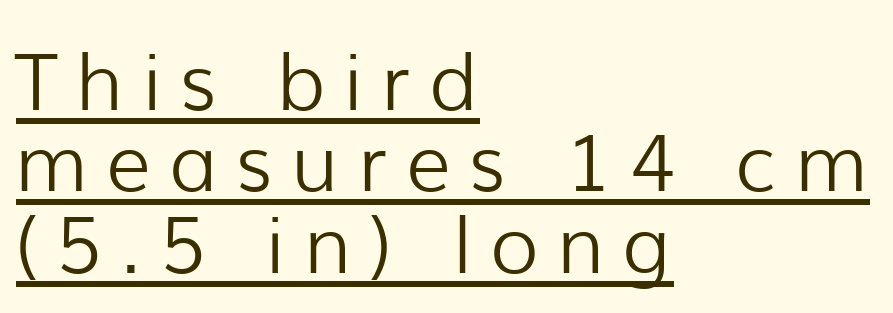
Reading down the column, the eye jumps only a short way to each next line. These lines are rendered in a variable-pitch font. Caption: face not bold, strokes unweighted. These lines stack with their left ends in a neat column. I'd call this a sans setting — the letters go barefoot. Decoration check: the copy is underlined.
